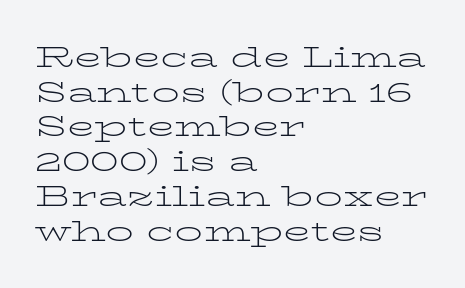
{"serif": "yes", "italic": "no", "bold": "no", "weight": "light", "width": "wide", "stroke_contrast": "low", "x_height": "medium", "monospaced": "no", "underline": "no", "align": "left", "line_spacing_ratio": 1.24, "letter_spacing": "normal", "letter_spacing_em": 0.0, "glyph_px": 28}
